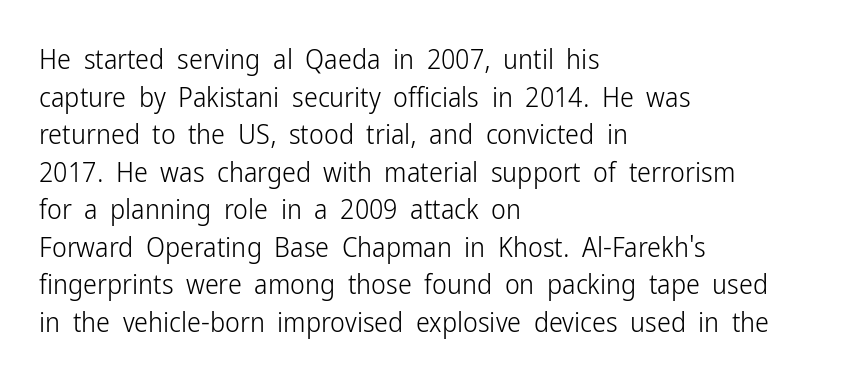
{"serif": "no", "italic": "no", "bold": "no", "weight": "light", "width": "condensed", "stroke_contrast": "low", "x_height": "medium", "monospaced": "no", "underline": "no", "align": "left", "line_spacing": "normal", "line_spacing_ratio": 1.34, "letter_spacing": "normal", "letter_spacing_em": 0.0, "glyph_px": 28}
